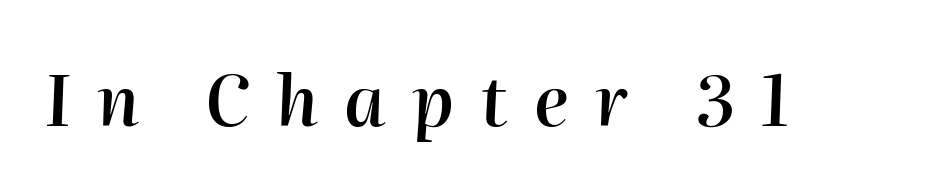
The image shows 69 px semibold type, italic (leaning right); set unusually wide letter spacing (+0.38 em), not underlined; high stroke contrast and a medium x-height.
